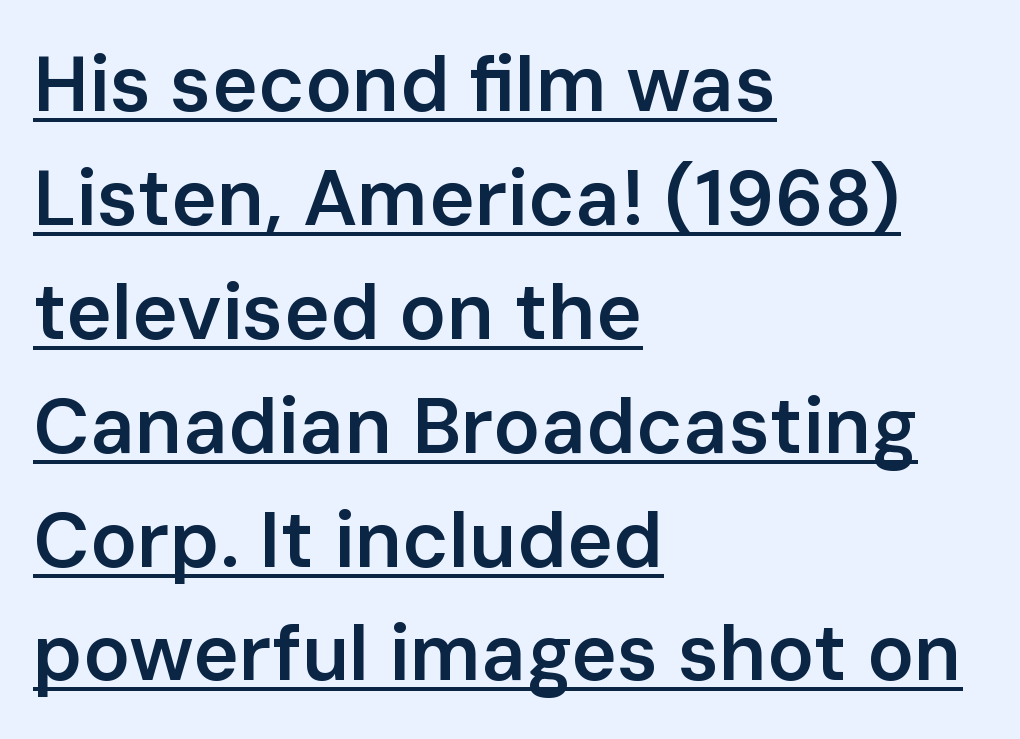
{"serif": "no", "italic": "no", "bold": "semi", "weight": "semibold", "width": "normal", "stroke_contrast": "low", "x_height": "medium", "monospaced": "no", "underline": "yes", "align": "left", "line_spacing": "normal", "line_spacing_ratio": 1.46, "letter_spacing": "normal", "letter_spacing_em": 0.0, "glyph_px": 78}
